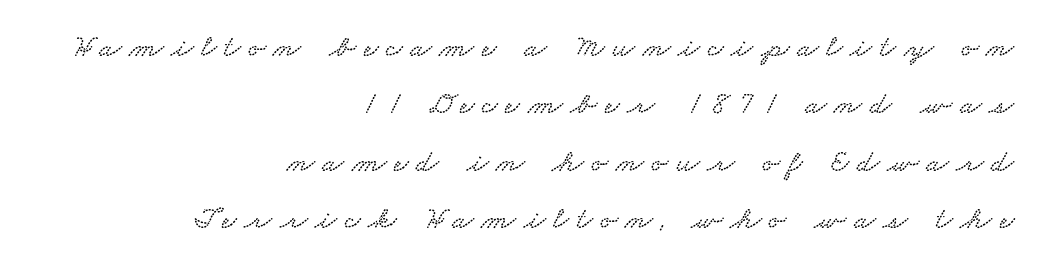
Q: Is the typeface a serif or a sans-serif typeface? A: Serif.
Q: Is the text underlined? A: No.
Q: How is the paragraph aligned? A: Right-aligned.
Q: Is the spacing between letters normal or unusually wide? A: Unusually wide.
Q: Width (condensed, normal, or wide)? A: Wide.
Q: Stroke contrast? A: Low.
Q: x-height? A: Small.
Q: Monospaced? A: No.
